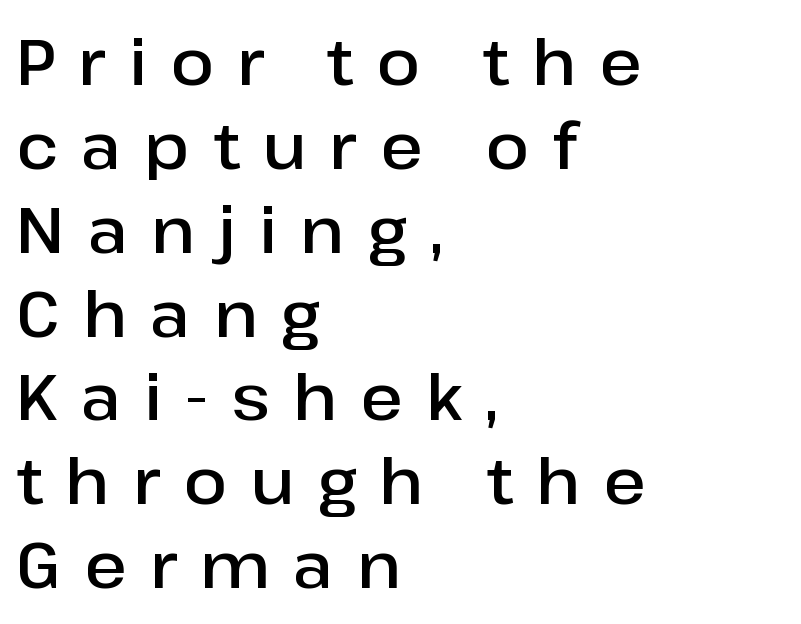
The image shows 64 px semibold sans-serif type, upright; set left-aligned, normal line spacing (1.31x), unusually wide letter spacing (+0.36 em), not underlined; low stroke contrast and a medium x-height.
